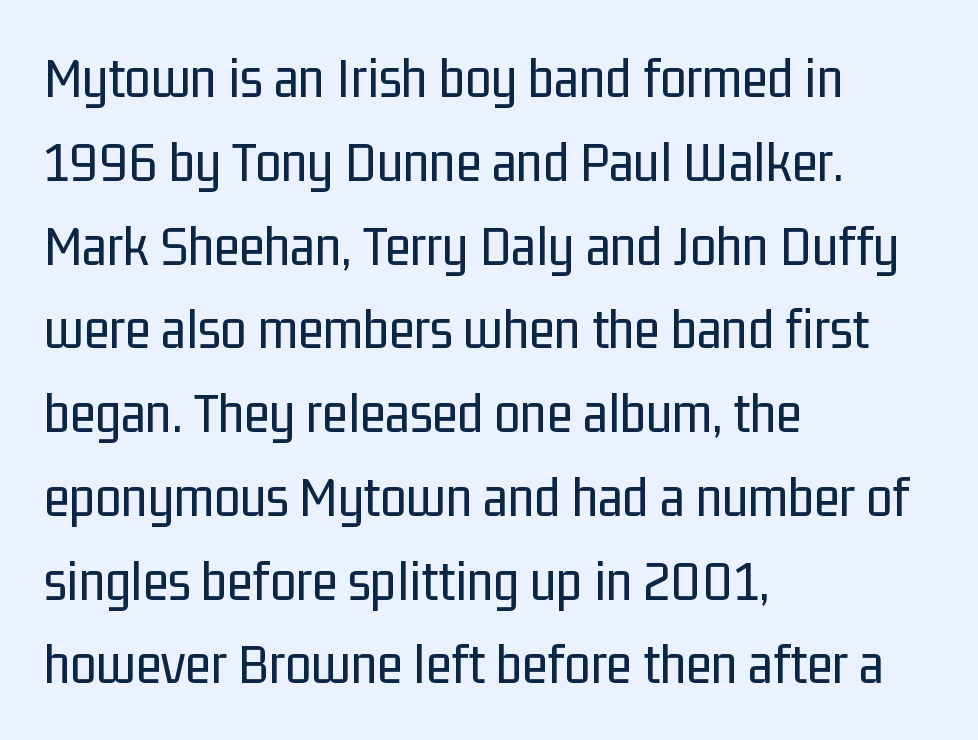
The image shows 59 px regular-weight, condensed sans-serif type, upright; set left-aligned, normal line spacing (1.42x), normal letter spacing, not underlined; low stroke contrast and a medium x-height.
